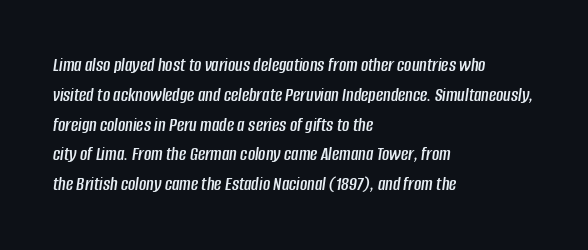
Q: Is the text italic (slanted)? A: Yes, it leans right by about 8 degrees.
Q: Is the text underlined? A: No.
Q: How is the paragraph aligned? A: Left-aligned.
Q: Is the spacing between letters normal or unusually wide? A: Normal.
Q: Is the spacing between lines tight, normal or loose? A: Normal.
